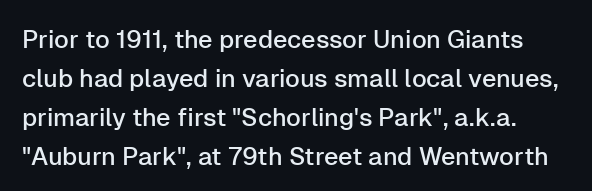
The image shows 25 px text type, upright; set normal line spacing (1.56x), normal letter spacing, not underlined.
